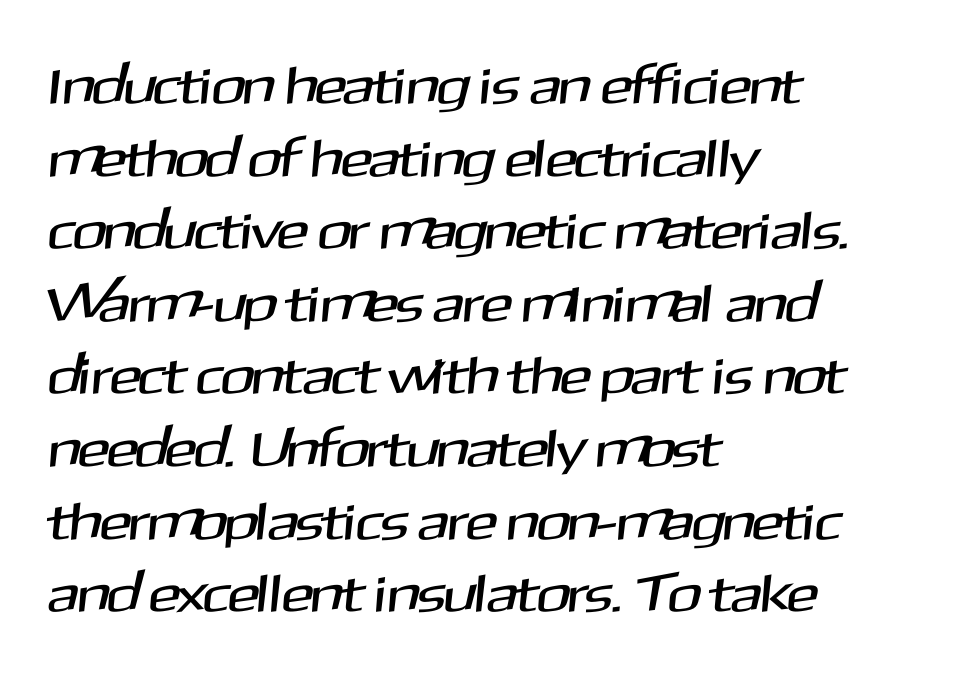
{"serif": "no", "width": "normal", "stroke_contrast": "medium", "x_height": "medium", "monospaced": "no", "underline": "no", "align": "left", "line_spacing": "normal", "line_spacing_ratio": 1.37, "letter_spacing": "normal", "letter_spacing_em": 0.0, "glyph_px": 53}
